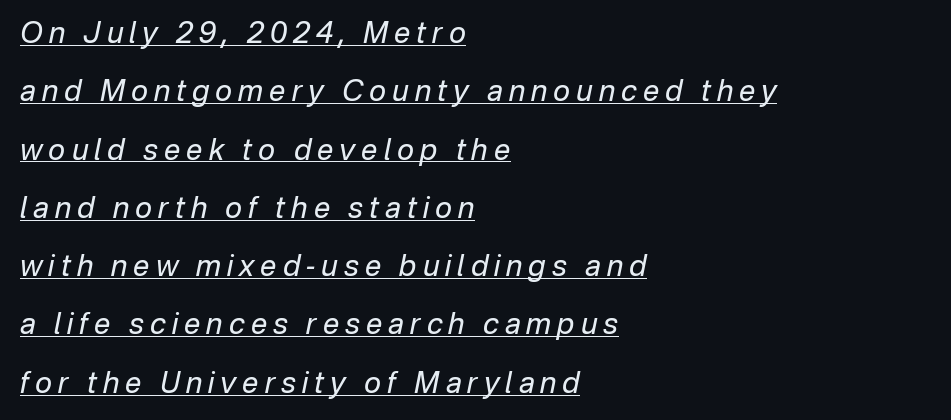
No chunkiness to these letters — they're not bold. This sample has the flowing, uneven cadence of proportional lettering. Line starts are locked; line ends wander. Characters follow at a spacing far wider than the type designer built in. Baseline-to-baseline distance is far greater than the letter height.
